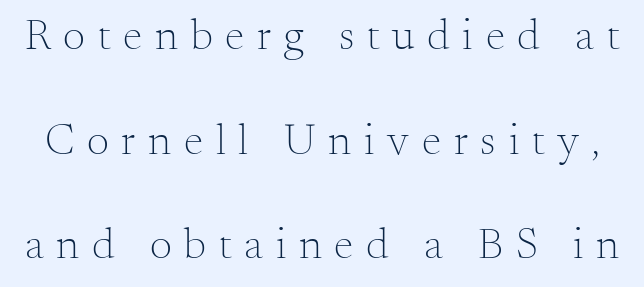
The image shows 44 px light serif type, upright; set loose line spacing (2.38x), unusually wide letter spacing (+0.29 em), not underlined; medium stroke contrast and a small x-height.
